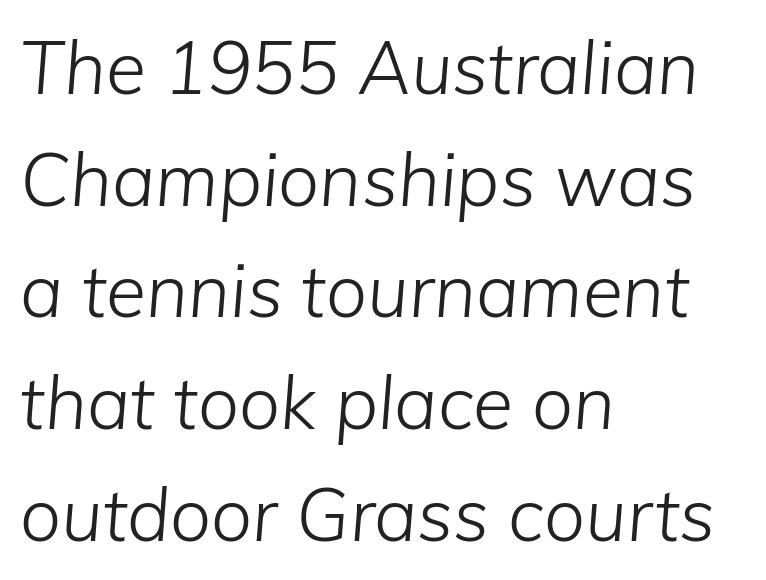
Stems and bowls with no extra thickness — not bold. Characters are canted at an angle relative to the baseline's perpendicular. Honestly, the row spacing looks completely unremarkable. Anything drawn beneath the words? Only blank space. One-word summary of the alignment: left. Here the glyphs are tracked normally, forming tight word shapes.
